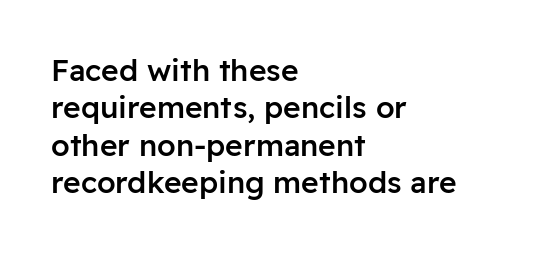
Q: Is the text bold? A: Semi-bold.
Q: Is the text italic (slanted)? A: No, it is upright.
Q: Is the typeface a serif or a sans-serif typeface? A: Sans-serif.
Q: Is the text underlined? A: No.
Q: How is the paragraph aligned? A: Left-aligned.
Q: Is the spacing between letters normal or unusually wide? A: Normal.
Q: Is the spacing between lines tight, normal or loose? A: Normal.
Q: Width (condensed, normal, or wide)? A: Normal.
Q: Stroke contrast? A: Low.
Q: x-height? A: Medium.
Q: Monospaced? A: No.
